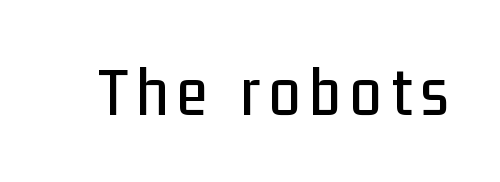
The image shows 71 px condensed sans-serif type, upright; set not underlined; low stroke contrast and a medium x-height.
